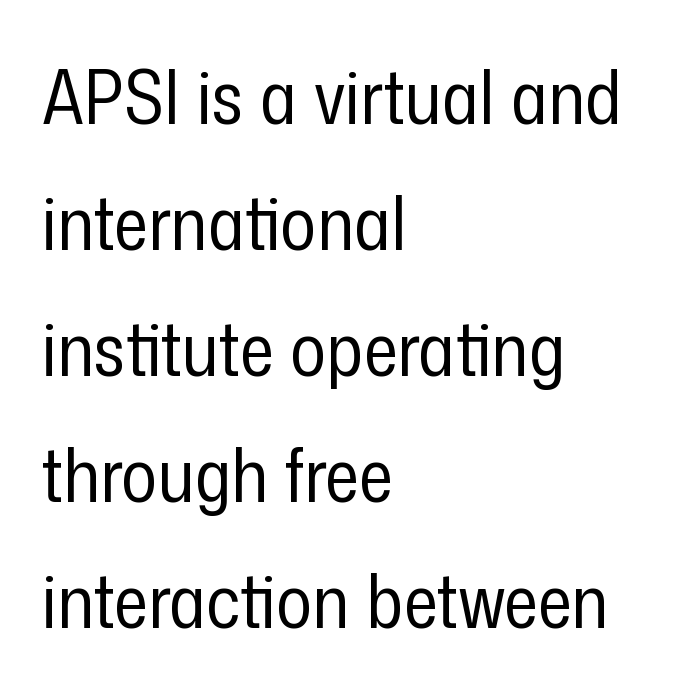
The image shows 75 px regular-weight, condensed sans-serif type, upright; set left-aligned, normal line spacing (1.68x), normal letter spacing, not underlined; low stroke contrast and a medium x-height.
